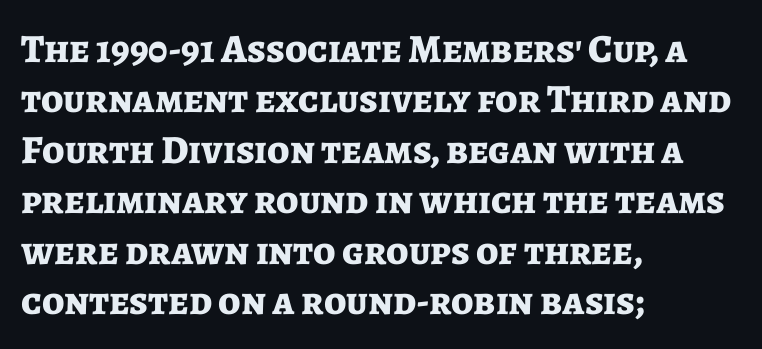
Stroke thickness is high; the sample reads as a true bold. The face used here is proportionally spaced, like ordinary book or web type. How would I describe the line gaps? Plain and ordinary. Notice how the stems are strictly vertical — no italics here. Typeset ragged right — the left edge is the straight one.
